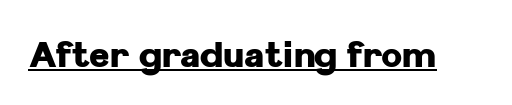
The image shows 35 px heavy sans-serif type, upright; set normal letter spacing, underlined; low stroke contrast and a medium x-height.
